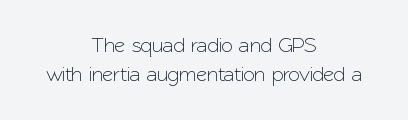
The image shows 21 px text type, upright; set centered, normal line spacing (1.4x), normal letter spacing, not underlined.
